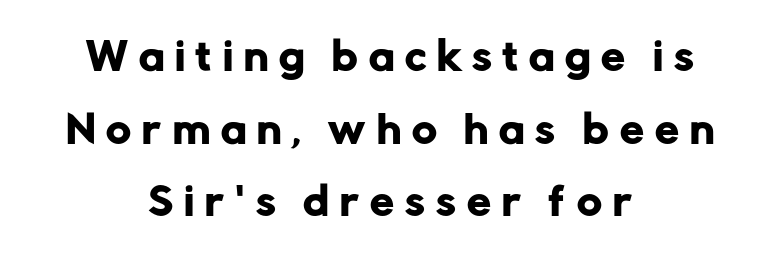
Q: Is the text italic (slanted)? A: No, it is upright.
Q: Is the typeface a serif or a sans-serif typeface? A: Sans-serif.
Q: Is the text underlined? A: No.
Q: How is the paragraph aligned? A: Centered.
Q: Is the spacing between letters normal or unusually wide? A: Unusually wide.
Q: Is the spacing between lines tight, normal or loose? A: Loose.
Q: Width (condensed, normal, or wide)? A: Normal.
Q: Stroke contrast? A: Low.
Q: x-height? A: Medium.
Q: Monospaced? A: No.
